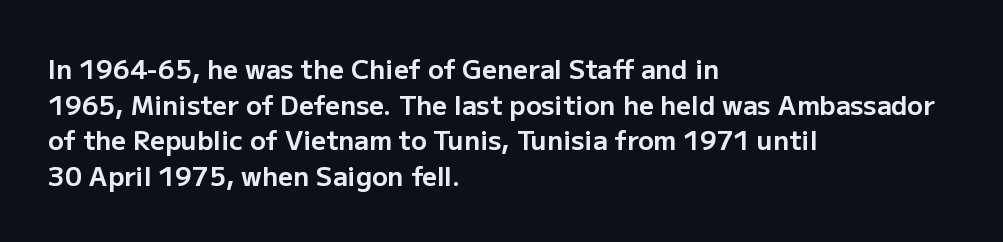
Descenders are the only things crossing below the line. Weight: bold. The tracking reads as untouched default to a designer's eye. A typesetter would mark this as roman, not italic.
